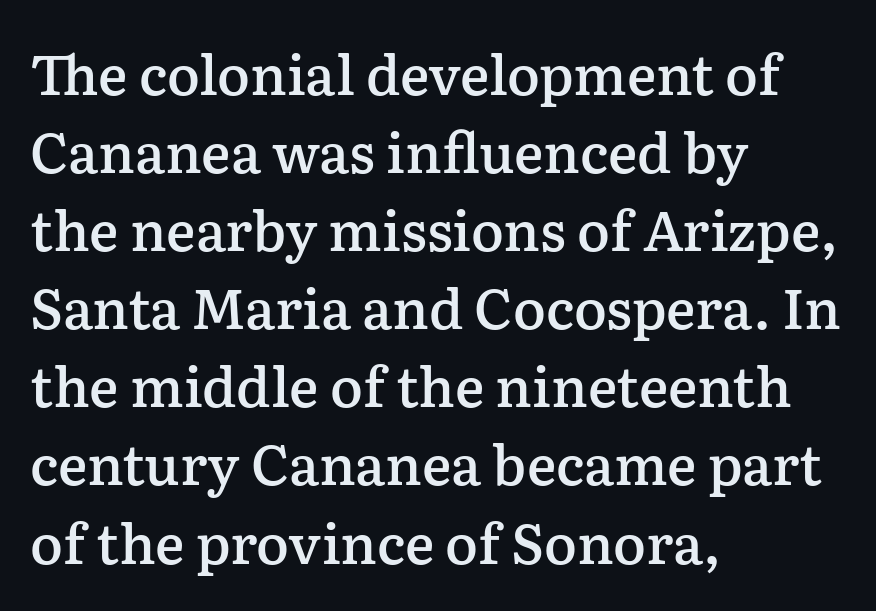
{"serif": "yes", "italic": "no", "bold": "semi", "weight": "semibold", "width": "normal", "stroke_contrast": "low", "x_height": "medium", "monospaced": "no", "underline": "no", "align": "left", "line_spacing": "normal", "line_spacing_ratio": 1.42, "letter_spacing": "normal", "letter_spacing_em": 0.0, "glyph_px": 55}
